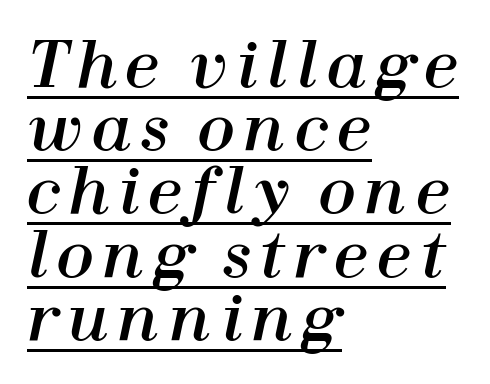
Every word sits above its own underline. Every character sits at an angle, as italics do. The line-height multiplier appears low, near solid setting. The passage is arranged the way most books set body copy — flush left. The face used here is proportionally spaced, like ordinary book or web type.
